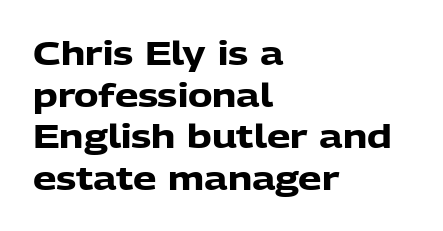
Q: Is the text bold? A: Yes.
Q: Is the text italic (slanted)? A: No, it is upright.
Q: Is the typeface a serif or a sans-serif typeface? A: Sans-serif.
Q: Is the text underlined? A: No.
Q: How is the paragraph aligned? A: Left-aligned.
Q: Is the spacing between letters normal or unusually wide? A: Normal.
Q: Is the spacing between lines tight, normal or loose? A: Normal.
Q: Width (condensed, normal, or wide)? A: Normal.
Q: Stroke contrast? A: Low.
Q: x-height? A: Medium.
Q: Monospaced? A: No.
